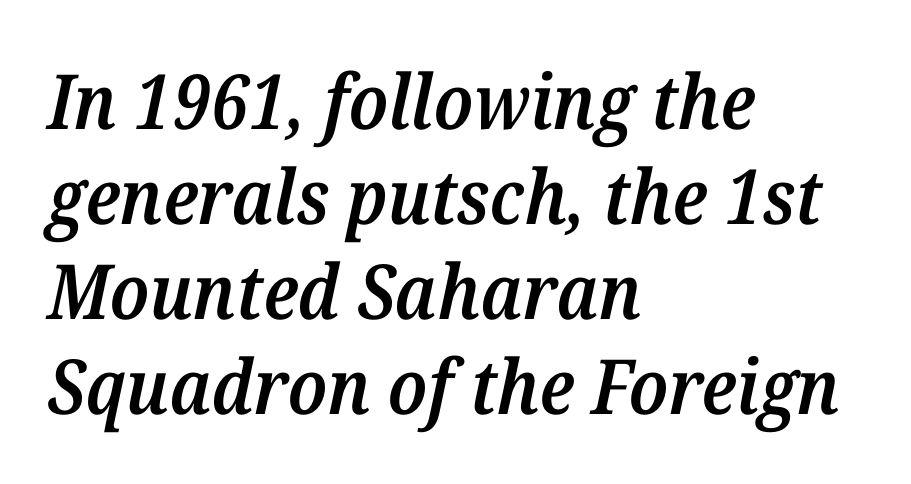
{"serif": "yes", "italic": "yes", "lean": "right", "slant_degrees": 12, "bold": "semi", "weight": "semibold", "width": "normal", "stroke_contrast": "medium", "x_height": "medium", "monospaced": "no", "underline": "no", "align": "left", "line_spacing": "normal", "line_spacing_ratio": 1.25, "letter_spacing": "normal", "letter_spacing_em": 0.0, "glyph_px": 76}
